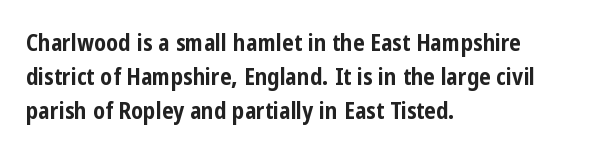
Q: Is the text bold? A: Yes.
Q: Is the text italic (slanted)? A: No, it is upright.
Q: Is the text underlined? A: No.
Q: How is the paragraph aligned? A: Left-aligned.
Q: Is the spacing between letters normal or unusually wide? A: Normal.
Q: Is the spacing between lines tight, normal or loose? A: Normal.
